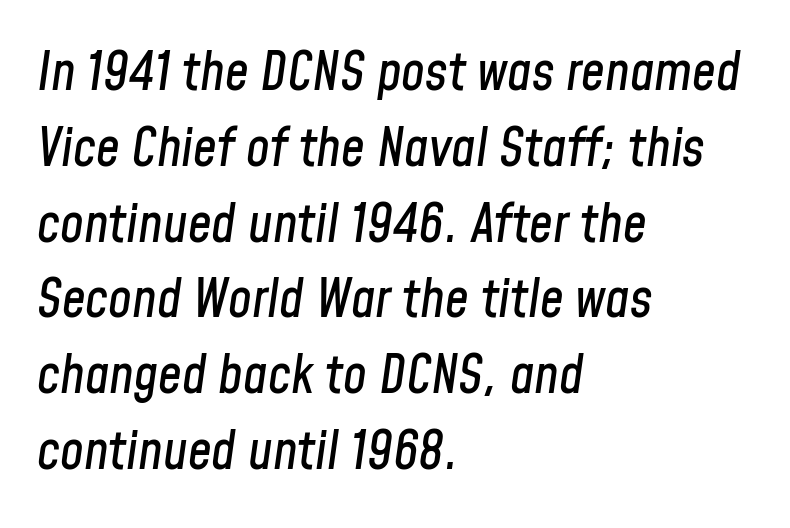
{"italic": "yes", "lean": "right", "slant_degrees": 8, "width": "condensed", "stroke_contrast": "low", "x_height": "medium", "monospaced": "no", "underline": "no", "align": "left", "line_spacing": "normal", "line_spacing_ratio": 1.43, "letter_spacing": "normal", "letter_spacing_em": 0.0, "glyph_px": 53}
